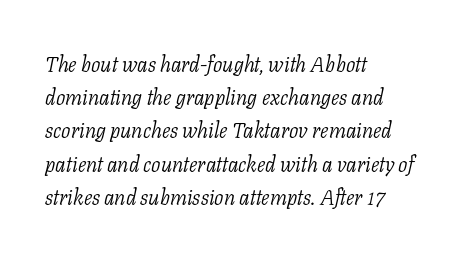
Glyph-to-glyph distance matches everyday printed text. The rendering anchors every line to the left-hand side. Only glyphs here, with clear space below each row. Unbolded letterforms with no extra heft.
